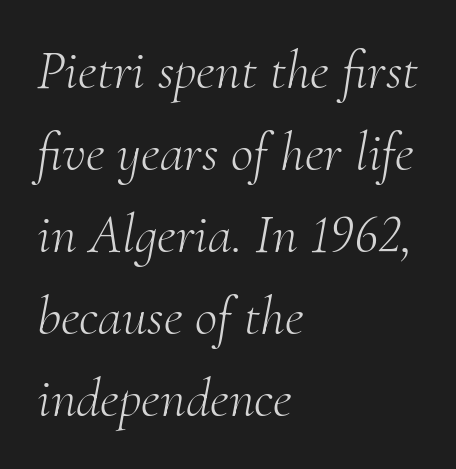
Is this a sans? No — the strokes have serifs. Check under the words: just untouched page. Looking at the ascenders, they clearly lean. This sample uses plain, unmodified letter spacing. The rendering uses natural spacing where letterforms have individual widths. Stem width sits at or under what a default text font uses.
